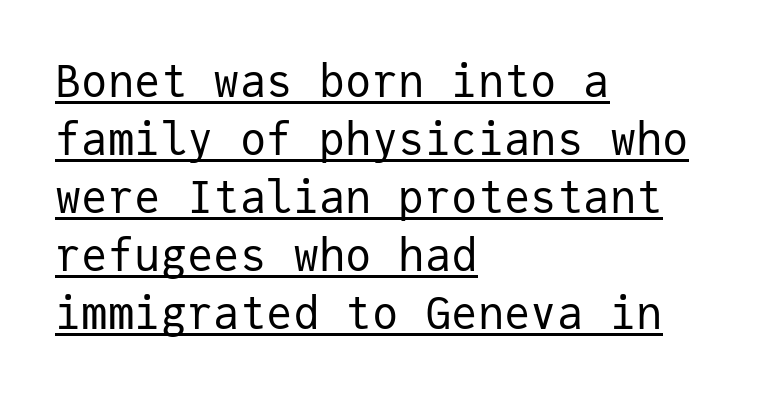
{"serif": "no", "italic": "no", "bold": "no", "weight": "regular", "width": "normal", "stroke_contrast": "low", "x_height": "medium", "monospaced": "yes", "underline": "yes", "align": "left", "line_spacing": "normal", "line_spacing_ratio": 1.32, "letter_spacing": "normal", "letter_spacing_em": 0.0, "glyph_px": 44}
